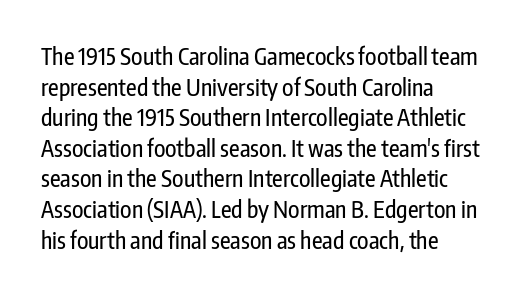
A typesetter would call this leading conventional body-copy spacing. No italicization has been applied; the sample stays upright. Tracking value appears to be zero — textbook default spacing. Short and long lines alike share a common starting point at left. Decoration check: the copy has no underline.
